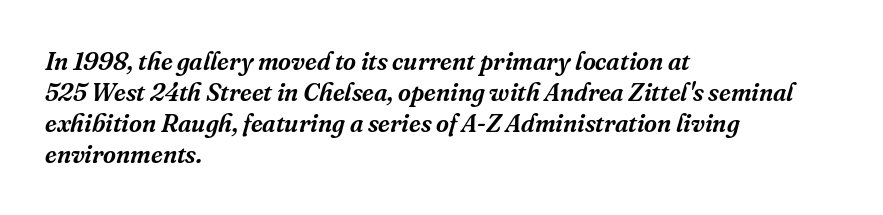
Letters rest on an invisible, unmarked baseline. The passage is arranged the way most books set body copy — flush left. The whole block is typeset with a tilt. Nothing unusual about the tracking: characters are spaced as the font intends.
